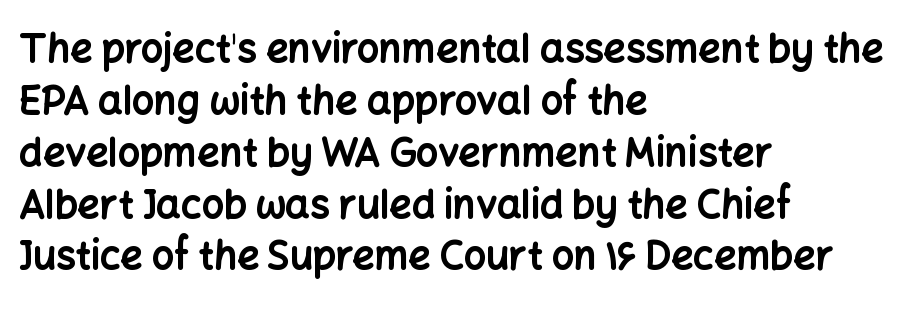
The image shows 39 px bold sans-serif type, upright; set left-aligned, normal line spacing (1.33x), normal letter spacing, not underlined; low stroke contrast and a medium x-height.
